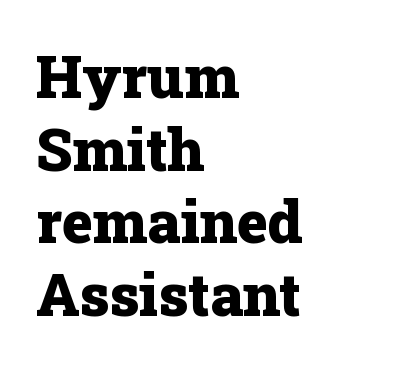
Q: Is the text bold? A: Yes.
Q: Is the text italic (slanted)? A: No, it is upright.
Q: Is the typeface a serif or a sans-serif typeface? A: Serif.
Q: Is the text underlined? A: No.
Q: How is the paragraph aligned? A: Left-aligned.
Q: Is the spacing between letters normal or unusually wide? A: Normal.
Q: Width (condensed, normal, or wide)? A: Normal.
Q: Stroke contrast? A: Low.
Q: x-height? A: Medium.
Q: Monospaced? A: No.
